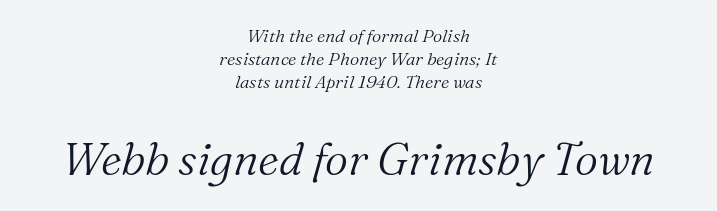
This sample uses plain, unmodified letter spacing. A serif font was chosen for this passage. The passage shown is typed in a proportional face where columns would drift. Typeset on center — no edge is straight.
